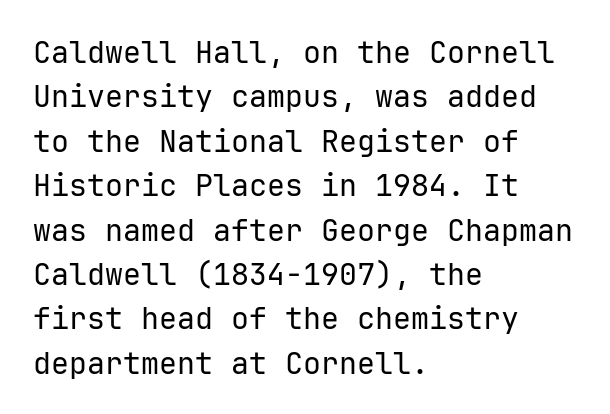
{"serif": "no", "italic": "no", "bold": "no", "weight": "regular", "width": "normal", "stroke_contrast": "low", "x_height": "medium", "monospaced": "yes", "underline": "no", "align": "left", "line_spacing": "normal", "line_spacing_ratio": 1.48, "letter_spacing": "normal", "letter_spacing_em": 0.0, "glyph_px": 30}
